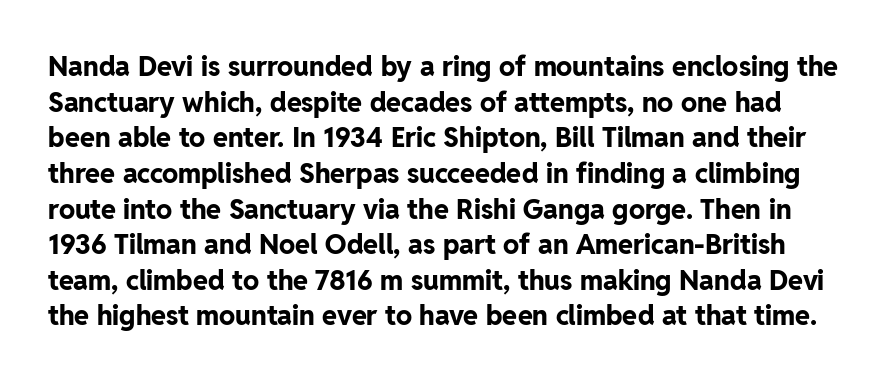
{"italic": "no", "bold": "yes", "underline": "no", "line_spacing": "normal", "line_spacing_ratio": 1.32, "letter_spacing": "normal", "letter_spacing_em": 0.0, "glyph_px": 27}
